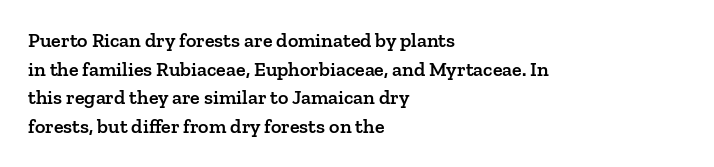
The type sits square on the baseline with zero lean. The lines are quadded left. Is the letter spacing exaggerated? No — it looks like the ordinary default. The designer left line spacing at the default. A bit beefed up — I'd call it semibold rather than bold. Underlining? Definitely not there.
